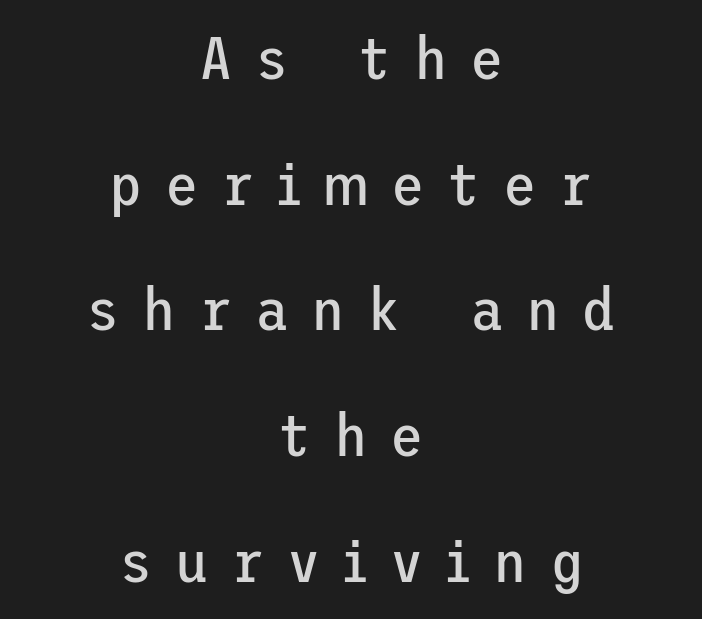
The image shows 61 px regular-weight sans-serif type, upright; set centered, loose line spacing (2.06x), unusually wide letter spacing (+0.37 em), not underlined; low stroke contrast and a medium x-height.
